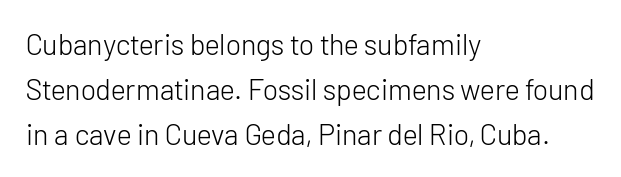
{"serif": "no", "italic": "no", "bold": "no", "weight": "light", "width": "normal", "stroke_contrast": "low", "x_height": "medium", "monospaced": "no", "underline": "no", "align": "left", "line_spacing": "normal", "line_spacing_ratio": 1.55, "letter_spacing": "normal", "letter_spacing_em": 0.0, "glyph_px": 29}
